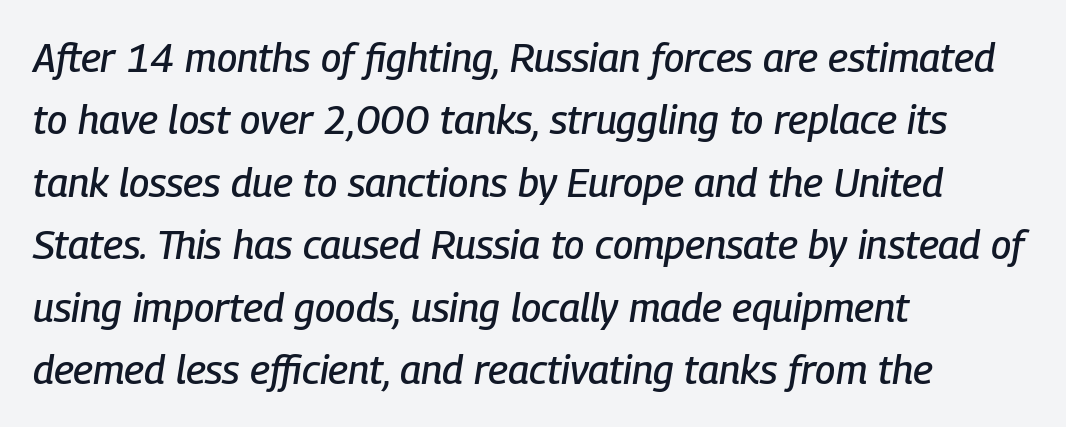
Slant detected: the letters are inclined. The specimen omits any rule beneath the text block's lines. No extra tracking has been applied to these lines. Short and long lines alike share a common starting point at left.
